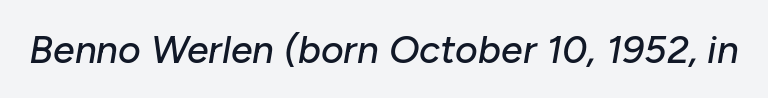
The face used here is proportionally spaced, like ordinary book or web type. Caption: standard tracking, unaltered. Beneath every word, the page is bare. Rendered with sloped, italic letterforms.
